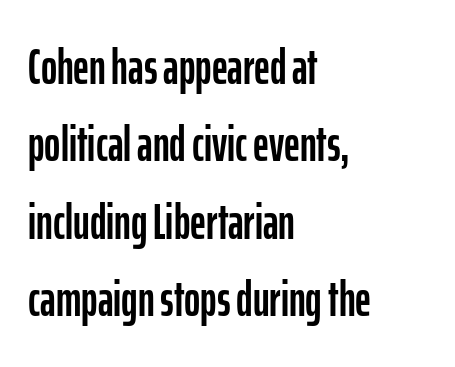
Q: Is the text italic (slanted)? A: No, it is upright.
Q: Is the typeface a serif or a sans-serif typeface? A: Sans-serif.
Q: Is the text underlined? A: No.
Q: How is the paragraph aligned? A: Left-aligned.
Q: Is the spacing between letters normal or unusually wide? A: Normal.
Q: Is the spacing between lines tight, normal or loose? A: Normal.
Q: Width (condensed, normal, or wide)? A: Condensed.
Q: Stroke contrast? A: Low.
Q: x-height? A: Medium.
Q: Monospaced? A: No.
